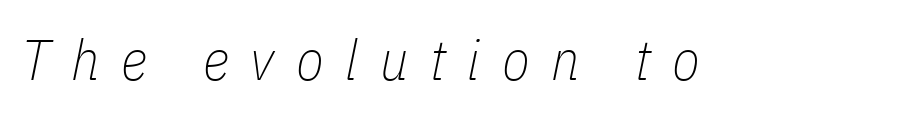
The image shows 57 px thin, condensed type, italic (leaning right); set unusually wide letter spacing (+0.38 em), not underlined; low stroke contrast and a medium x-height.
